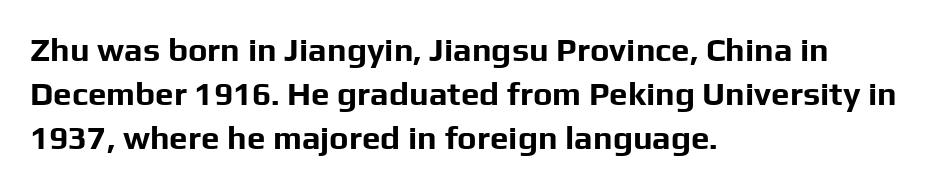
Do the characters align in a grid? No, the font is proportional. In terms of letterform style, serifs are entirely absent. The face used here has the dense, thick strokes of a bold. The rendering keeps characters at their native spacing.
